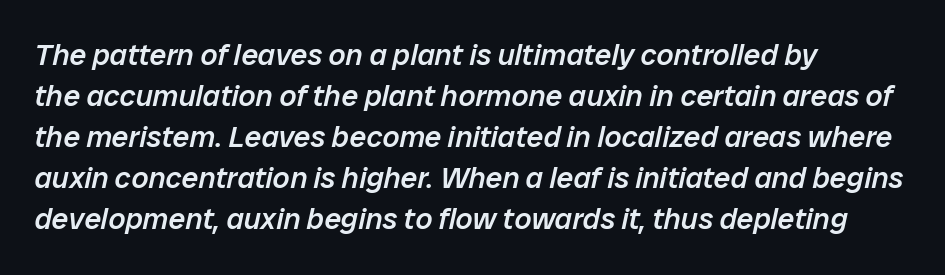
The image shows 30 px semibold type, italic (leaning right); set left-aligned, normal line spacing (1.37x), normal letter spacing, not underlined; low stroke contrast and a medium x-height.
